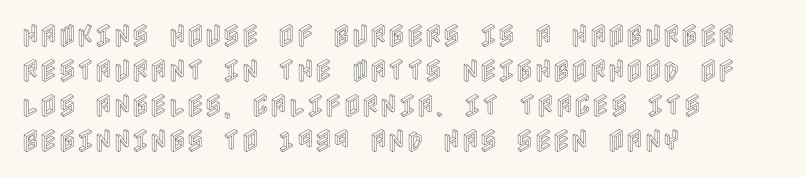
{"italic": "no", "underline": "no", "align": "left", "line_spacing": "normal", "line_spacing_ratio": 1.4, "letter_spacing": "normal", "letter_spacing_em": 0.0, "glyph_px": 25}
